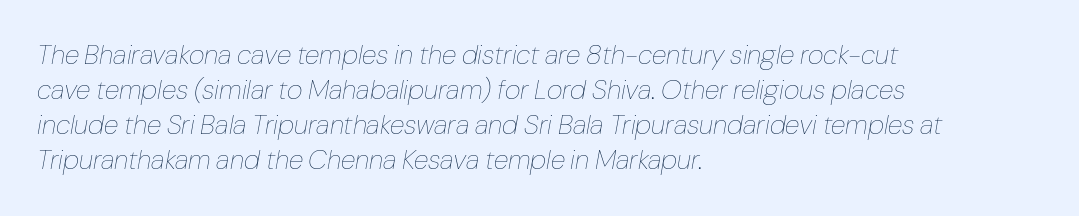
Q: Is the text bold? A: No.
Q: Is the text italic (slanted)? A: Yes, it leans right by about 10 degrees.
Q: Is the text underlined? A: No.
Q: How is the paragraph aligned? A: Left-aligned.
Q: Is the spacing between letters normal or unusually wide? A: Normal.
Q: Is the spacing between lines tight, normal or loose? A: Normal.
